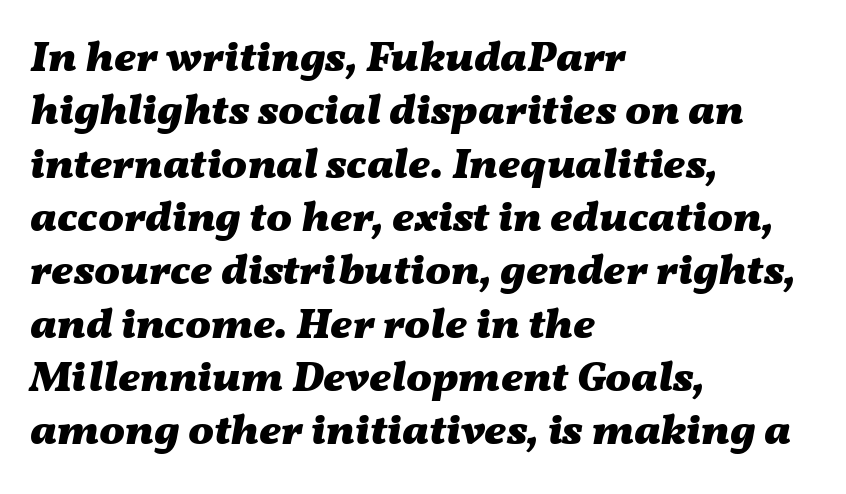
Q: Is the text bold? A: Yes.
Q: Is the text italic (slanted)? A: Yes, it leans right by about 11 degrees.
Q: Is the text underlined? A: No.
Q: How is the paragraph aligned? A: Left-aligned.
Q: Is the spacing between letters normal or unusually wide? A: Normal.
Q: Width (condensed, normal, or wide)? A: Wide.
Q: Stroke contrast? A: Medium.
Q: x-height? A: Medium.
Q: Monospaced? A: No.
